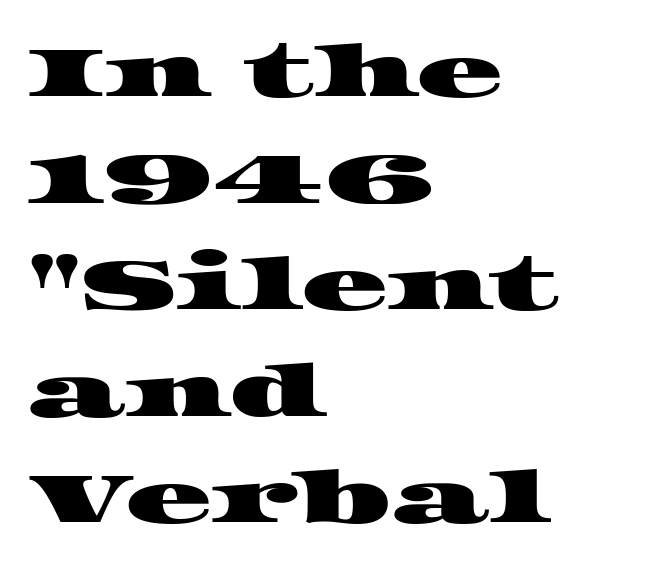
{"serif": "yes", "width": "wide", "stroke_contrast": "high", "x_height": "large", "monospaced": "no", "underline": "no", "align": "left", "line_spacing": "normal", "line_spacing_ratio": 1.48, "letter_spacing": "normal", "letter_spacing_em": 0.0, "glyph_px": 72}
